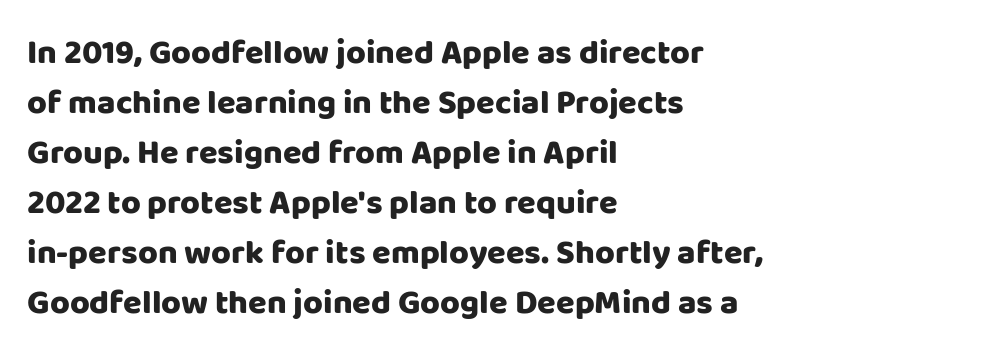
Q: Is the text bold? A: Yes.
Q: Is the text italic (slanted)? A: No, it is upright.
Q: Is the typeface a serif or a sans-serif typeface? A: Sans-serif.
Q: Is the text underlined? A: No.
Q: How is the paragraph aligned? A: Left-aligned.
Q: Is the spacing between letters normal or unusually wide? A: Normal.
Q: Is the spacing between lines tight, normal or loose? A: Normal.
Q: Width (condensed, normal, or wide)? A: Normal.
Q: Stroke contrast? A: Low.
Q: x-height? A: Large.
Q: Monospaced? A: No.
